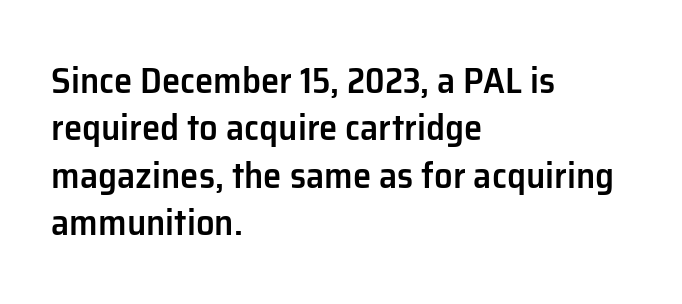
The image shows 37 px semibold sans-serif type, upright; set left-aligned, normal line spacing (1.28x), normal letter spacing, not underlined; low stroke contrast and a medium x-height.
